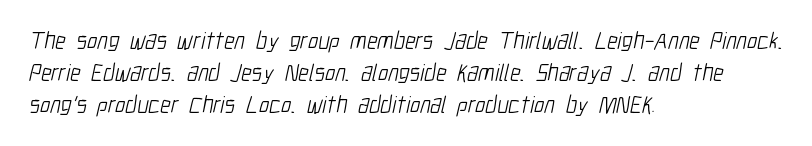
Q: Is the text bold? A: No.
Q: Is the text underlined? A: No.
Q: How is the paragraph aligned? A: Left-aligned.
Q: Is the spacing between letters normal or unusually wide? A: Normal.
Q: Is the spacing between lines tight, normal or loose? A: Normal.
